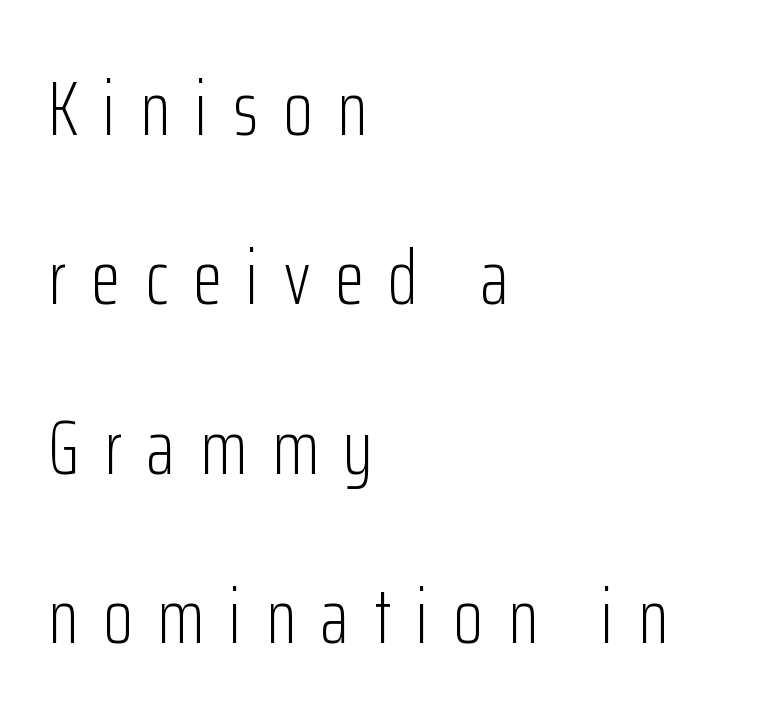
Q: Is the text bold? A: No.
Q: Is the text italic (slanted)? A: No, it is upright.
Q: Is the typeface a serif or a sans-serif typeface? A: Sans-serif.
Q: Is the text underlined? A: No.
Q: How is the paragraph aligned? A: Left-aligned.
Q: Is the spacing between letters normal or unusually wide? A: Unusually wide.
Q: Is the spacing between lines tight, normal or loose? A: Loose.
Q: Width (condensed, normal, or wide)? A: Condensed.
Q: Stroke contrast? A: Low.
Q: x-height? A: Medium.
Q: Monospaced? A: No.
